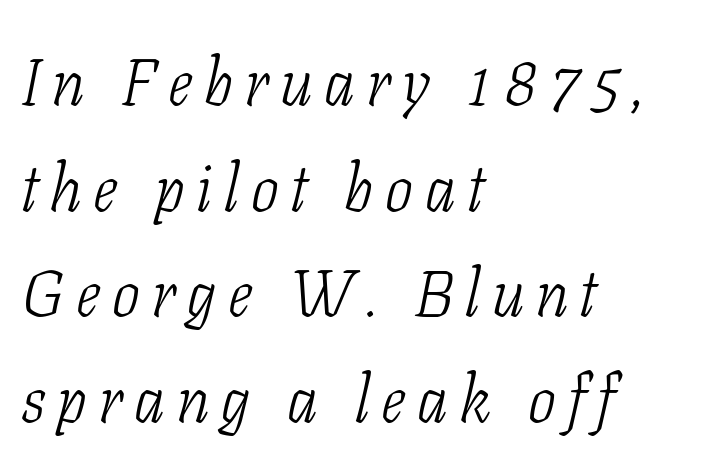
The image shows 66 px light, condensed serif type, italic (leaning right); set left-aligned, normal line spacing (1.6x), not underlined; low stroke contrast and a medium x-height.
